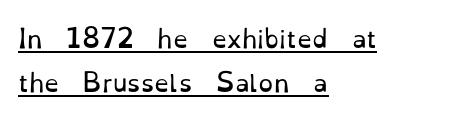
Q: Is the text bold? A: No.
Q: Is the text italic (slanted)? A: No, it is upright.
Q: Is the text underlined? A: Yes.
Q: How is the paragraph aligned? A: Left-aligned.
Q: Is the spacing between letters normal or unusually wide? A: Normal.
